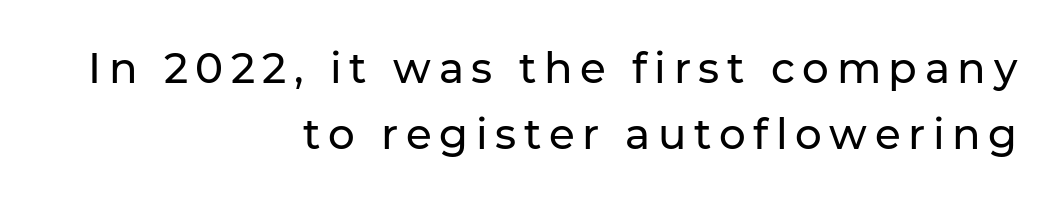
Q: Is the text italic (slanted)? A: No, it is upright.
Q: Is the typeface a serif or a sans-serif typeface? A: Sans-serif.
Q: Is the text underlined? A: No.
Q: How is the paragraph aligned? A: Right-aligned.
Q: Is the spacing between lines tight, normal or loose? A: Normal.
Q: Width (condensed, normal, or wide)? A: Normal.
Q: Stroke contrast? A: Low.
Q: x-height? A: Medium.
Q: Monospaced? A: No.
